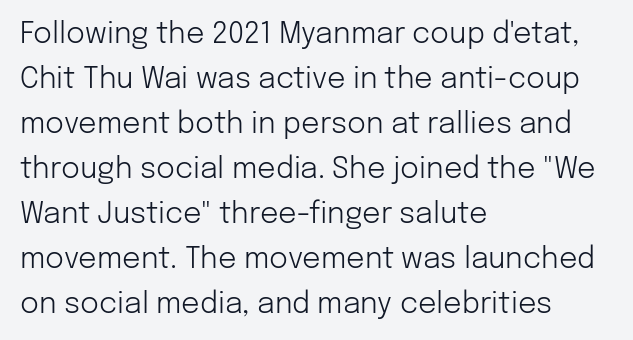
{"serif": "no", "italic": "no", "bold": "no", "weight": "light", "width": "normal", "stroke_contrast": "low", "x_height": "medium", "monospaced": "no", "underline": "no", "align": "left", "line_spacing": "normal", "line_spacing_ratio": 1.55, "letter_spacing": "normal", "letter_spacing_em": 0.0, "glyph_px": 29}
